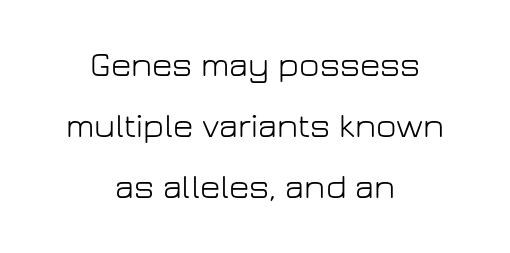
The text was rendered using a sans face with plain stroke endings. Each letter keeps its own natural width here, so spacing adapts to shape. Caption: face not bold, strokes unweighted. Notice how the passage keeps no hard edge, just a central spine. Nothing unusual about the tracking: characters are spaced as the font intends. The passage shown is not underscored anywhere.
